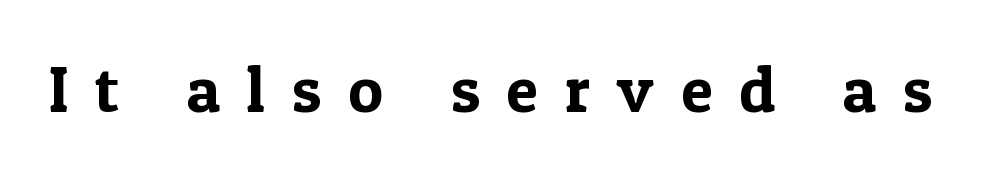
{"serif": "yes", "italic": "no", "width": "normal", "x_height": "medium", "monospaced": "no", "underline": "no", "letter_spacing": "wide", "letter_spacing_em": 0.41, "glyph_px": 65}
